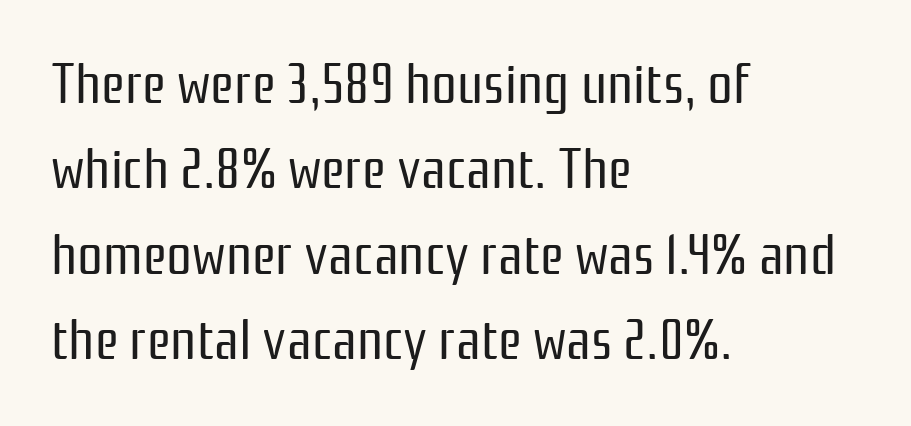
Q: Is the text bold? A: No.
Q: Is the text italic (slanted)? A: No, it is upright.
Q: Is the typeface a serif or a sans-serif typeface? A: Sans-serif.
Q: Is the text underlined? A: No.
Q: How is the paragraph aligned? A: Left-aligned.
Q: Is the spacing between letters normal or unusually wide? A: Normal.
Q: Is the spacing between lines tight, normal or loose? A: Normal.
Q: Width (condensed, normal, or wide)? A: Condensed.
Q: Stroke contrast? A: Low.
Q: x-height? A: Medium.
Q: Monospaced? A: No.
